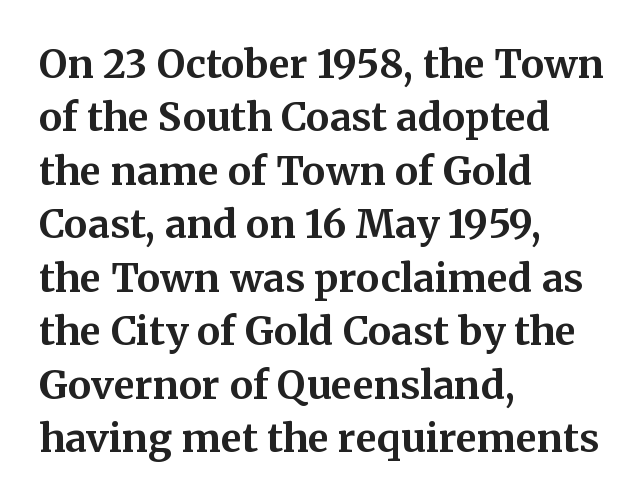
{"serif": "yes", "italic": "no", "bold": "yes", "weight": "bold", "width": "normal", "stroke_contrast": "medium", "x_height": "medium", "monospaced": "no", "underline": "no", "align": "left", "line_spacing": "normal", "line_spacing_ratio": 1.37, "letter_spacing": "normal", "letter_spacing_em": 0.0, "glyph_px": 39}
